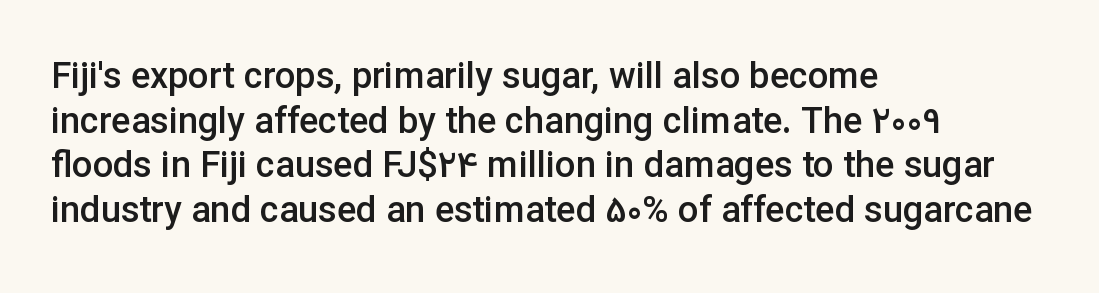
Serif or sans? Sans — the stroke terminals are bare. You could not count columns in this text — the font is proportionally spaced. No word sits above an underline. Compared with a centered layout, this one pins lines to the left instead. Firm but not heavy-handed strokes: this text is semibold.
